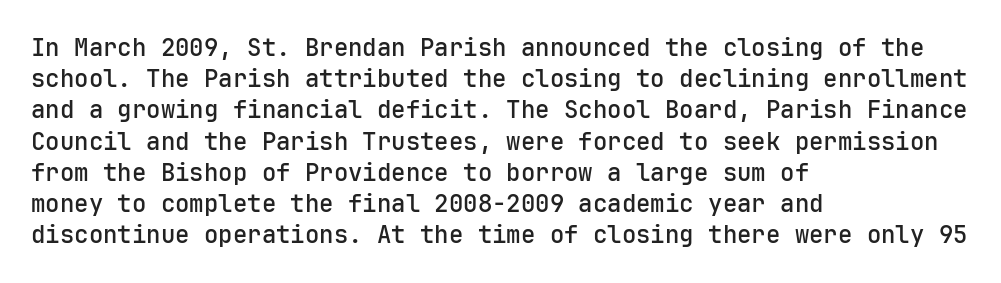
Q: Is the text italic (slanted)? A: No, it is upright.
Q: Is the text underlined? A: No.
Q: How is the paragraph aligned? A: Left-aligned.
Q: Is the spacing between letters normal or unusually wide? A: Normal.
Q: Is the spacing between lines tight, normal or loose? A: Normal.
